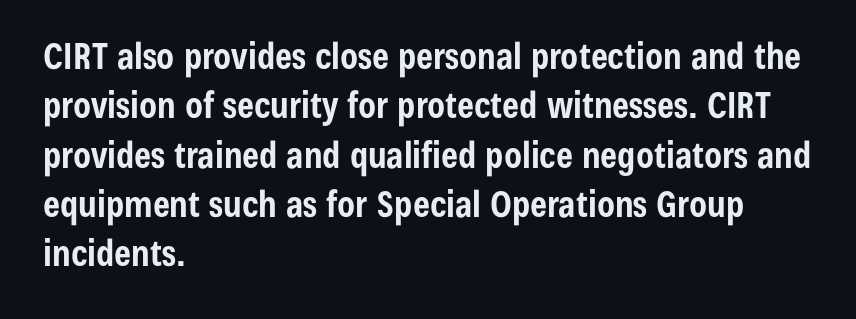
{"serif": "no", "italic": "no", "bold": "yes", "weight": "bold", "width": "condensed", "stroke_contrast": "low", "x_height": "medium", "monospaced": "no", "underline": "no", "align": "left", "line_spacing": "normal", "line_spacing_ratio": 1.37, "letter_spacing": "normal", "letter_spacing_em": 0.0, "glyph_px": 36}
